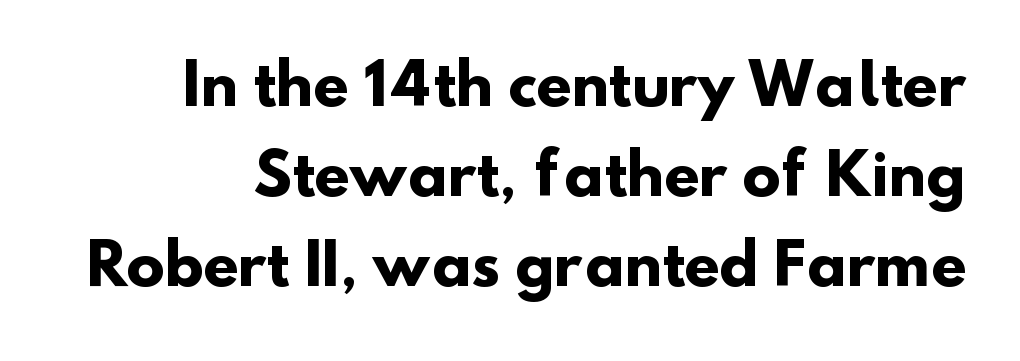
Q: Is the text bold? A: Yes.
Q: Is the typeface a serif or a sans-serif typeface? A: Sans-serif.
Q: Is the text underlined? A: No.
Q: Is the spacing between letters normal or unusually wide? A: Normal.
Q: Is the spacing between lines tight, normal or loose? A: Normal.
Q: Width (condensed, normal, or wide)? A: Normal.
Q: Stroke contrast? A: Low.
Q: x-height? A: Small.
Q: Monospaced? A: No.
